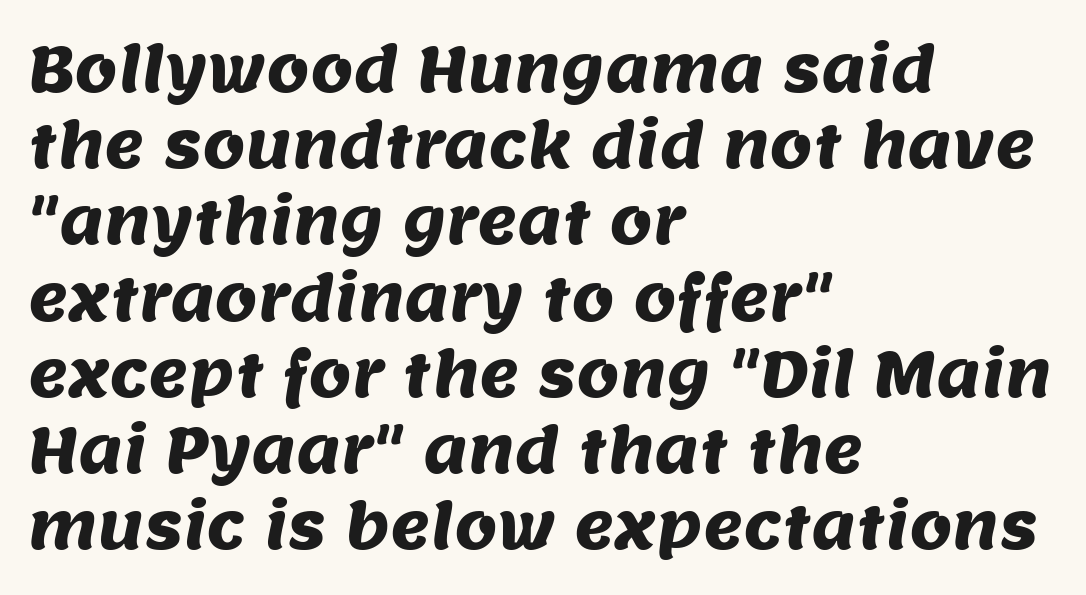
The image shows 61 px sans-serif type; set left-aligned, normal line spacing (1.25x), normal letter spacing, not underlined; medium stroke contrast and a large x-height.
